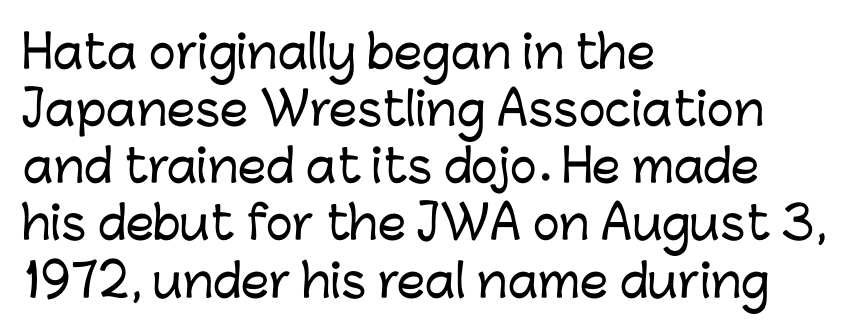
The image shows 45 px sans-serif type, upright; set left-aligned, normal line spacing (1.27x), normal letter spacing, not underlined; low stroke contrast and a medium x-height.
